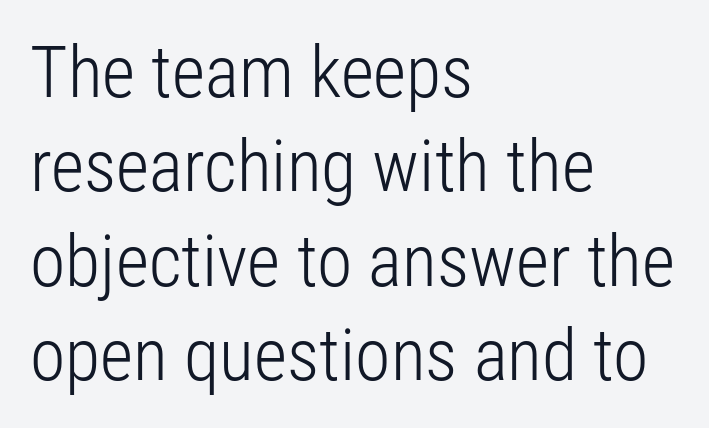
Q: Is the text bold? A: No.
Q: Is the text italic (slanted)? A: No, it is upright.
Q: Is the typeface a serif or a sans-serif typeface? A: Sans-serif.
Q: Is the text underlined? A: No.
Q: How is the paragraph aligned? A: Left-aligned.
Q: Is the spacing between letters normal or unusually wide? A: Normal.
Q: Is the spacing between lines tight, normal or loose? A: Normal.
Q: Width (condensed, normal, or wide)? A: Condensed.
Q: Stroke contrast? A: Low.
Q: x-height? A: Medium.
Q: Monospaced? A: No.
